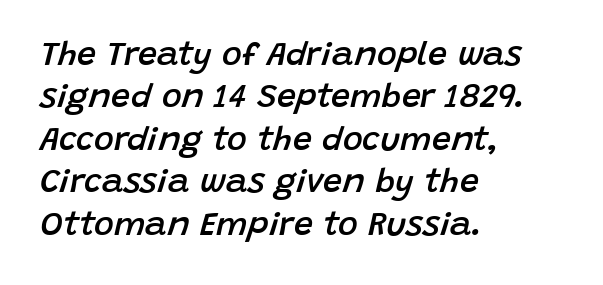
Glance below the letters and you will spot only blank space. The letters advance in unequal steps, a hallmark of proportional type. The face used here is a semibold: visibly heavier than regular, lighter than bold. Typeset ragged right — the left edge is the straight one. How are the letters spaced? Ordinarily, with no added tracking.
